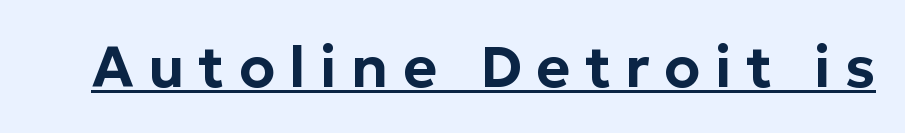
Q: Is the text italic (slanted)? A: No, it is upright.
Q: Is the typeface a serif or a sans-serif typeface? A: Sans-serif.
Q: Is the text underlined? A: Yes.
Q: Is the spacing between letters normal or unusually wide? A: Unusually wide.
Q: Width (condensed, normal, or wide)? A: Normal.
Q: Stroke contrast? A: Low.
Q: x-height? A: Medium.
Q: Monospaced? A: No.
